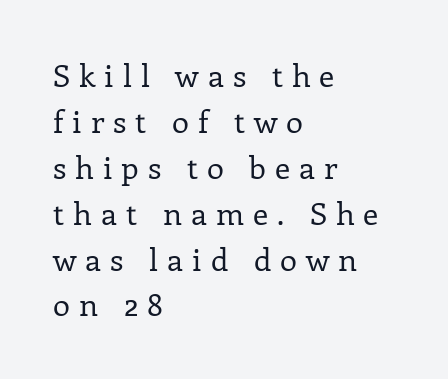
{"serif": "yes", "italic": "no", "bold": "no", "weight": "regular", "width": "normal", "stroke_contrast": "low", "x_height": "medium", "monospaced": "no", "underline": "no", "align": "left", "line_spacing": "normal", "line_spacing_ratio": 1.48, "letter_spacing": "wide", "letter_spacing_em": 0.29, "glyph_px": 31}
